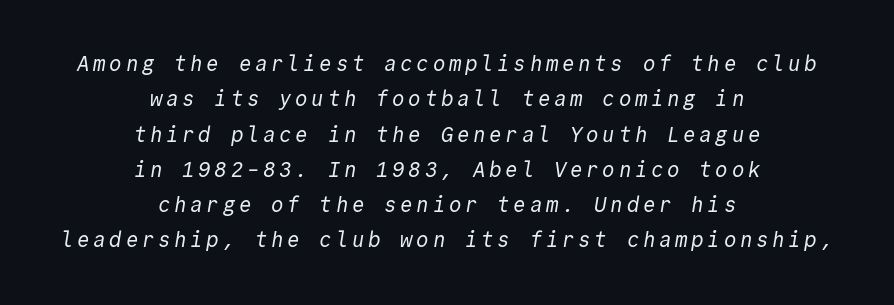
{"bold": "no", "underline": "no", "align": "center", "line_spacing": "normal", "line_spacing_ratio": 1.68, "glyph_px": 21}
